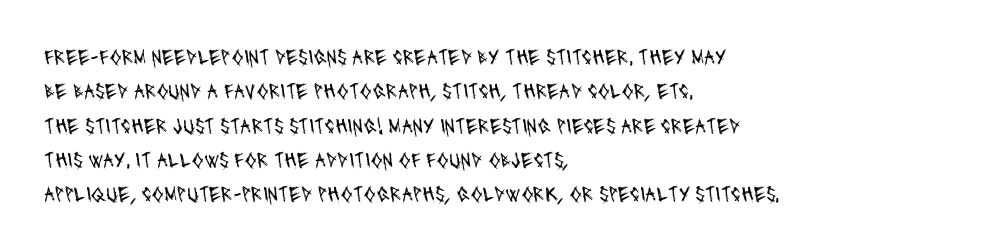
{"bold": "no", "underline": "no", "align": "left", "line_spacing": "normal", "line_spacing_ratio": 1.56, "letter_spacing": "normal", "letter_spacing_em": 0.0, "glyph_px": 22}
